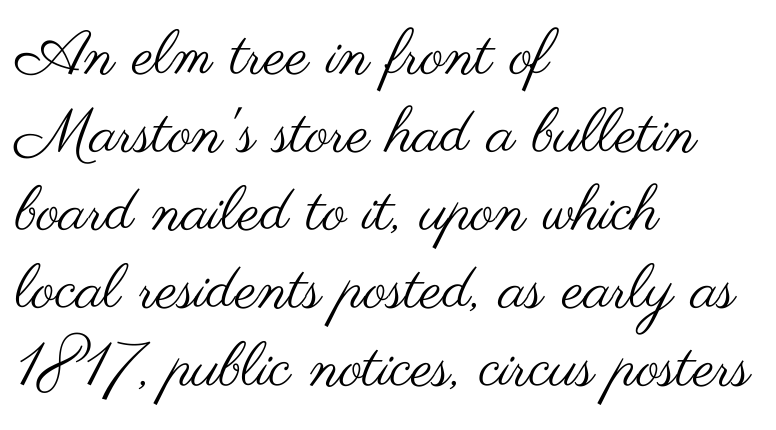
The space beneath each line is pristine and unruled. There is no visible air inserted between adjacent glyphs. Compared with a centered layout, this one pins lines to the left instead. What kind of face is this? One without serifs — a sans.
